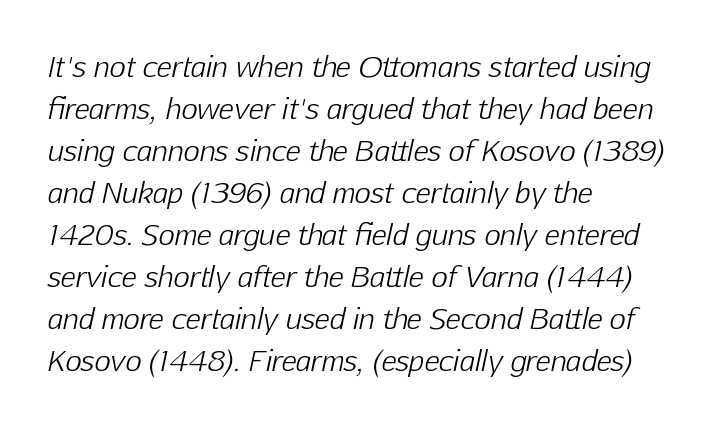
Q: Is the text bold? A: No.
Q: Is the text italic (slanted)? A: Yes, it leans right by about 12 degrees.
Q: Is the text underlined? A: No.
Q: How is the paragraph aligned? A: Left-aligned.
Q: Is the spacing between letters normal or unusually wide? A: Normal.
Q: Is the spacing between lines tight, normal or loose? A: Normal.
Q: Width (condensed, normal, or wide)? A: Normal.
Q: Stroke contrast? A: Low.
Q: x-height? A: Medium.
Q: Monospaced? A: No.
